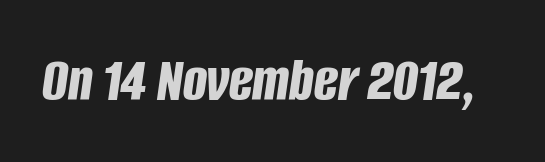
{"italic": "yes", "lean": "right", "slant_degrees": 8, "bold": "yes", "weight": "bold", "width": "condensed", "stroke_contrast": "low", "x_height": "large", "monospaced": "no", "underline": "no", "letter_spacing": "normal", "letter_spacing_em": 0.0, "glyph_px": 64}
